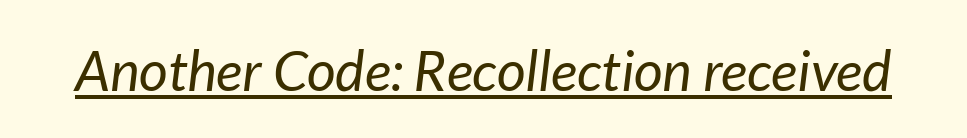
Q: Is the text bold? A: No.
Q: Is the text italic (slanted)? A: Yes, it leans right by about 7 degrees.
Q: Is the text underlined? A: Yes.
Q: Is the spacing between letters normal or unusually wide? A: Normal.
Q: Width (condensed, normal, or wide)? A: Normal.
Q: Stroke contrast? A: Low.
Q: x-height? A: Medium.
Q: Monospaced? A: No.
